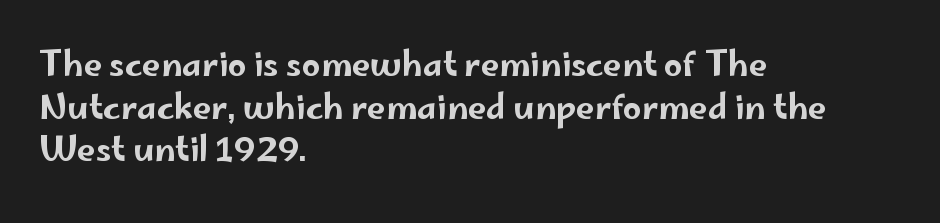
The image shows 33 px wide sans-serif type, upright; set left-aligned, normal line spacing (1.29x), normal letter spacing, not underlined; low stroke contrast and a small x-height.
